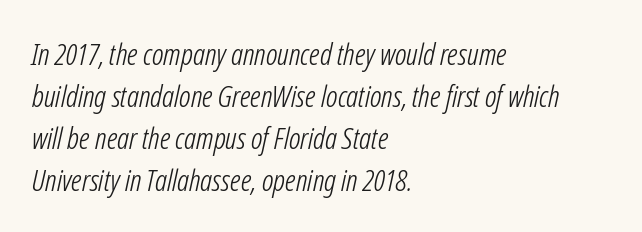
The image shows 30 px light, condensed type, italic (leaning right); set left-aligned, normal line spacing (1.4x), normal letter spacing, not underlined; low stroke contrast and a medium x-height.
